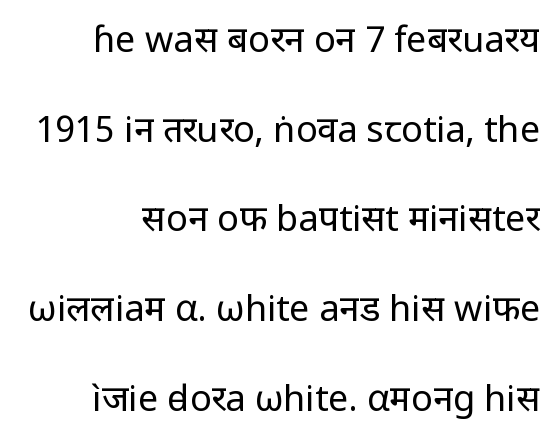
Q: Is the text bold? A: No.
Q: Is the text italic (slanted)? A: No, it is upright.
Q: Is the typeface a serif or a sans-serif typeface? A: Sans-serif.
Q: Is the text underlined? A: No.
Q: How is the paragraph aligned? A: Right-aligned.
Q: Is the spacing between letters normal or unusually wide? A: Normal.
Q: Is the spacing between lines tight, normal or loose? A: Loose.
Q: Width (condensed, normal, or wide)? A: Normal.
Q: Stroke contrast? A: Low.
Q: x-height? A: Medium.
Q: Monospaced? A: No.
